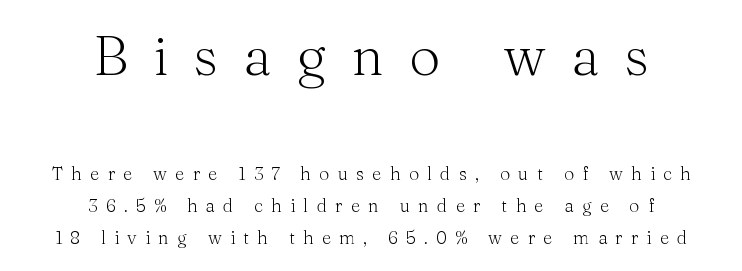
{"serif": "yes", "italic": "no", "bold": "no", "weight": "light", "width": "normal", "stroke_contrast": "medium", "x_height": "medium", "monospaced": "no", "underline": "no", "align": "center", "line_spacing_ratio": 1.77, "letter_spacing": "wide", "letter_spacing_em": 0.46, "larger_block": "first", "size_ratio": 3.06, "glyph_px": 55}
